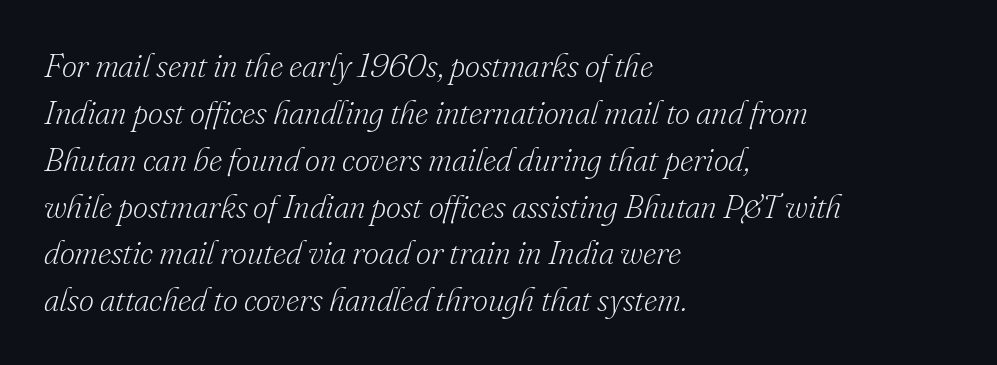
Q: Is the text bold? A: No.
Q: Is the text italic (slanted)? A: Yes, it leans right by about 16 degrees.
Q: Is the typeface a serif or a sans-serif typeface? A: Serif.
Q: Is the text underlined? A: No.
Q: How is the paragraph aligned? A: Left-aligned.
Q: Is the spacing between letters normal or unusually wide? A: Normal.
Q: Is the spacing between lines tight, normal or loose? A: Normal.
Q: Width (condensed, normal, or wide)? A: Normal.
Q: Stroke contrast? A: Low.
Q: x-height? A: Small.
Q: Monospaced? A: No.
